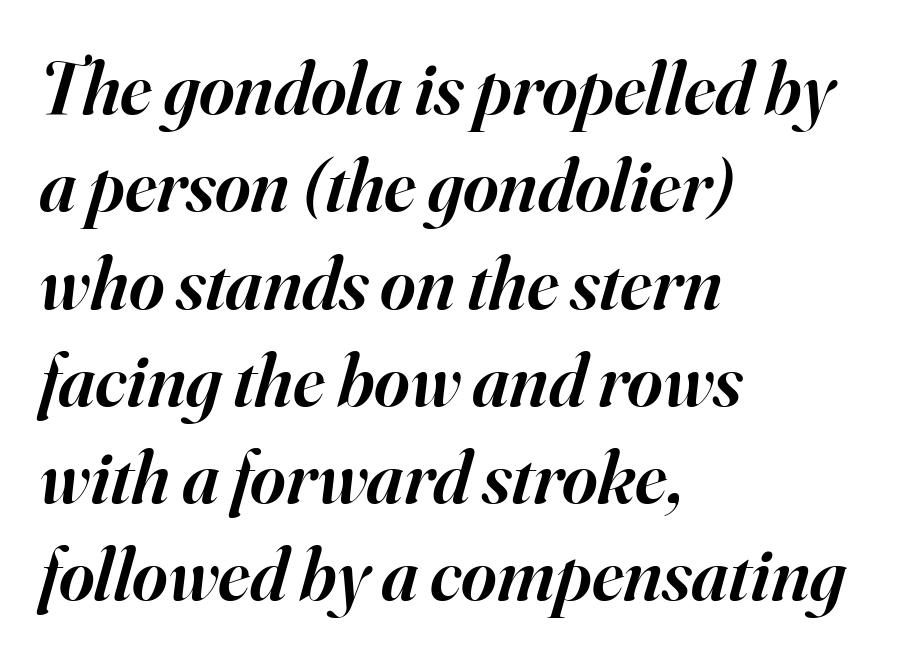
Compared with typical body copy, the letter spacing here is the same. Compared with an ordinary text face, these strokes are moderately heavier — a semibold. Letterform terminals end in serifs throughout the passage. Tall strokes in this sample are angled rather than plumb. Has an underline been added? It has not.
